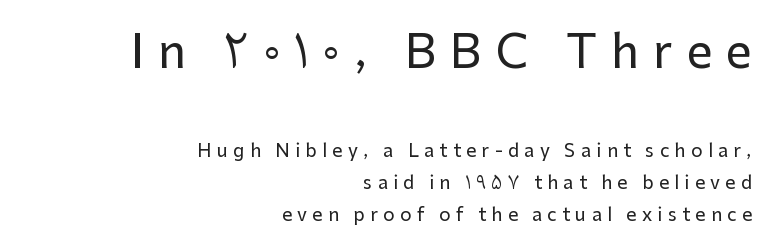
{"serif": "no", "italic": "no", "width": "normal", "stroke_contrast": "low", "x_height": "medium", "monospaced": "no", "underline": "no", "align": "right", "line_spacing_ratio": 1.77, "letter_spacing": "wide", "letter_spacing_em": 0.3, "larger_block": "first", "size_ratio": 2.56, "glyph_px": 46}
